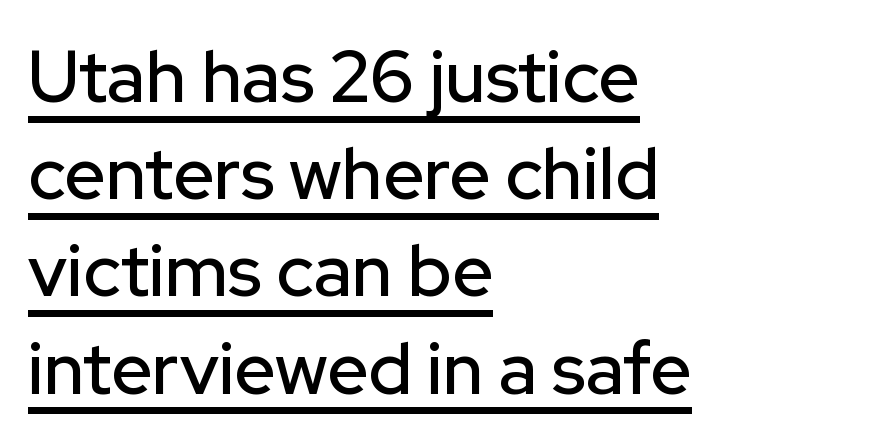
Q: Is the text italic (slanted)? A: No, it is upright.
Q: Is the typeface a serif or a sans-serif typeface? A: Sans-serif.
Q: Is the text underlined? A: Yes.
Q: How is the paragraph aligned? A: Left-aligned.
Q: Is the spacing between letters normal or unusually wide? A: Normal.
Q: Is the spacing between lines tight, normal or loose? A: Normal.
Q: Width (condensed, normal, or wide)? A: Normal.
Q: Stroke contrast? A: Low.
Q: x-height? A: Medium.
Q: Monospaced? A: No.
